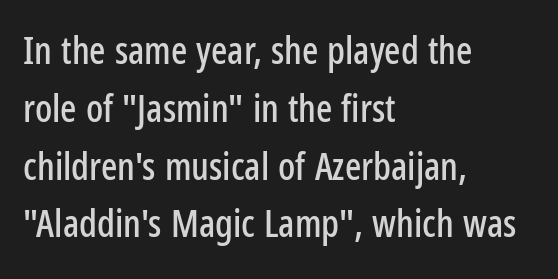
The image shows 38 px condensed sans-serif type, upright; set left-aligned, normal line spacing (1.52x), normal letter spacing, not underlined; low stroke contrast and a medium x-height.
